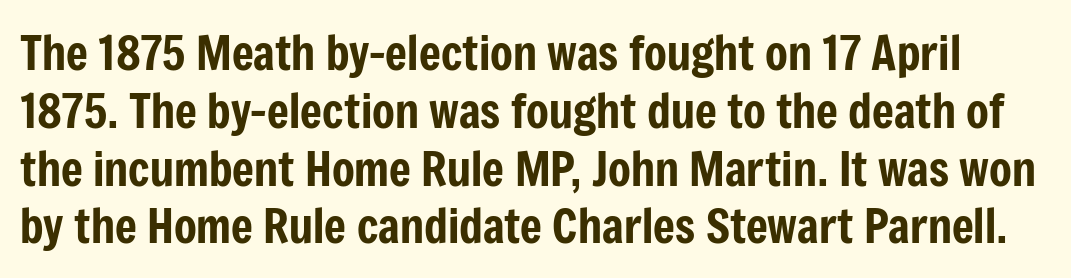
This sample has the flowing, uneven cadence of proportional lettering. Nobody touched the tracking dial on this one. Serif or sans? Sans — the stroke terminals are bare. Bare-footed words on every line.
